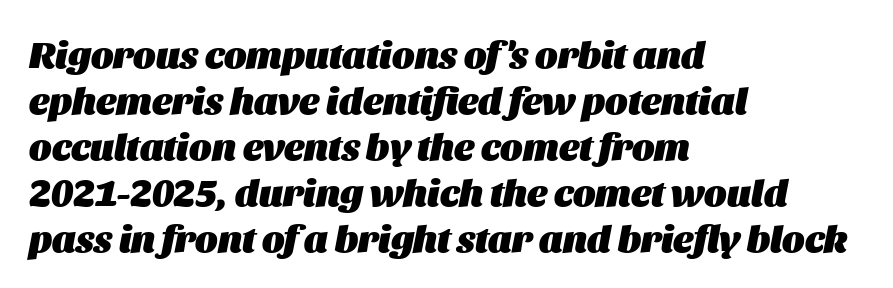
Q: Is the text bold? A: Yes.
Q: Is the text italic (slanted)? A: Yes, it leans right by about 11 degrees.
Q: Is the text underlined? A: No.
Q: How is the paragraph aligned? A: Left-aligned.
Q: Is the spacing between letters normal or unusually wide? A: Normal.
Q: Width (condensed, normal, or wide)? A: Normal.
Q: Stroke contrast? A: Medium.
Q: x-height? A: Large.
Q: Monospaced? A: No.
